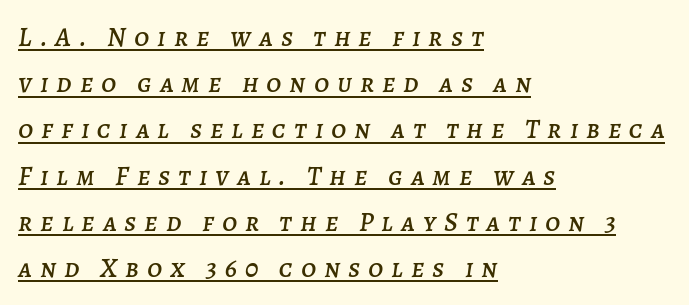
There's an unmistakable incline to the writing here. Notice how the passage keeps a crisp vertical edge on the left only. The horizontal fit of the characters is loose and conspicuously gappy. Decoration check: the copy is underlined.
